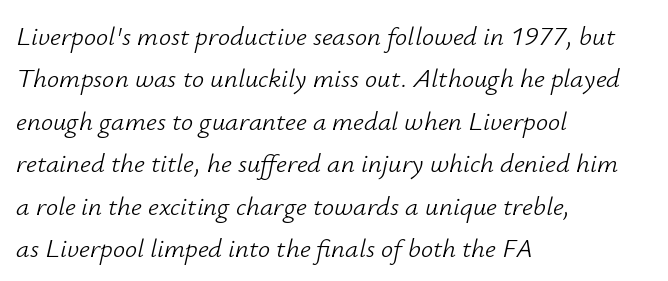
The image shows 27 px text type, italic (leaning right); set left-aligned, normal line spacing (1.57x), normal letter spacing, not underlined.
